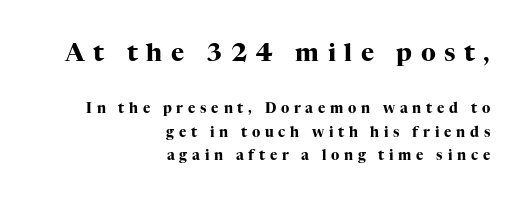
Words float on clear page, feet unadorned. Is there any slant? The stems are plumb. The line texture is sparse and dotted thanks to wide tracking. Notice how the passage keeps a crisp vertical edge on the right only. Reading down the column, the eye jumps a familiar distance to each next line.
